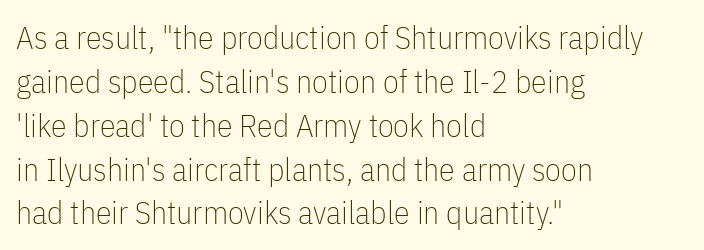
{"serif": "no", "italic": "no", "bold": "no", "weight": "thin", "width": "condensed", "stroke_contrast": "low", "x_height": "medium", "monospaced": "no", "underline": "no", "align": "left", "line_spacing": "normal", "line_spacing_ratio": 1.37, "letter_spacing": "normal", "letter_spacing_em": 0.0, "glyph_px": 32}
